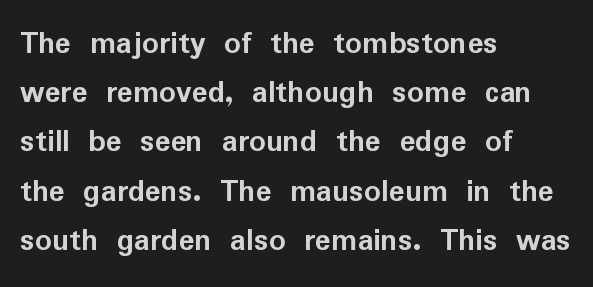
Q: Is the text bold? A: Yes.
Q: Is the text italic (slanted)? A: No, it is upright.
Q: Is the typeface a serif or a sans-serif typeface? A: Sans-serif.
Q: Is the text underlined? A: No.
Q: How is the paragraph aligned? A: Left-aligned.
Q: Is the spacing between letters normal or unusually wide? A: Normal.
Q: Is the spacing between lines tight, normal or loose? A: Normal.
Q: Width (condensed, normal, or wide)? A: Normal.
Q: Stroke contrast? A: Low.
Q: x-height? A: Medium.
Q: Monospaced? A: No.
